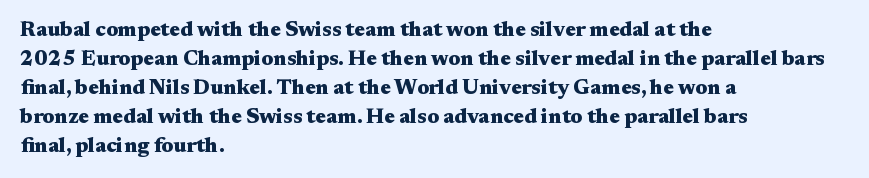
{"italic": "no", "bold": "yes", "underline": "no", "align": "left", "line_spacing": "normal", "line_spacing_ratio": 1.38, "letter_spacing": "normal", "letter_spacing_em": 0.0, "glyph_px": 21}
